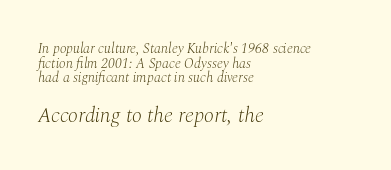
Q: Is the text bold? A: No.
Q: Is the text italic (slanted)? A: Yes, it leans right by about 10 degrees.
Q: Is the text underlined? A: No.
Q: How is the paragraph aligned? A: Left-aligned.
Q: Is the spacing between letters normal or unusually wide? A: Normal.
Q: Is the spacing between lines tight, normal or loose? A: Tight.
Q: Which block of text is set in a larger size, the first (top) or the second (bottom)? A: The second (bottom) one.
